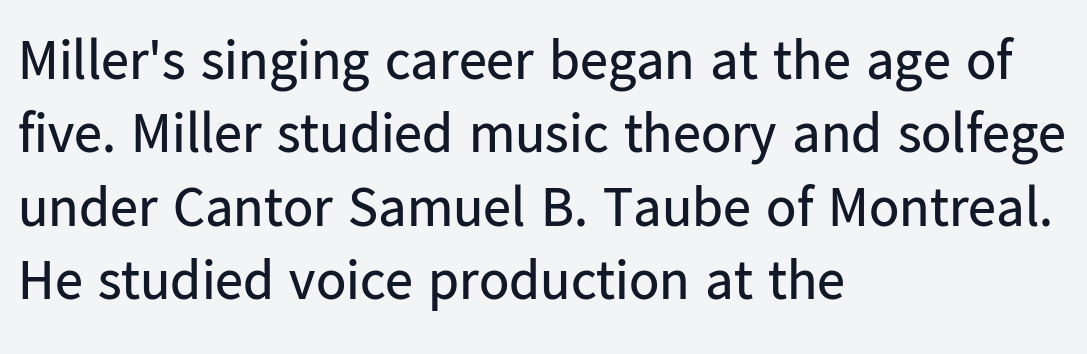
Q: Is the text bold? A: No.
Q: Is the text italic (slanted)? A: No, it is upright.
Q: Is the typeface a serif or a sans-serif typeface? A: Sans-serif.
Q: Is the text underlined? A: No.
Q: How is the paragraph aligned? A: Left-aligned.
Q: Is the spacing between letters normal or unusually wide? A: Normal.
Q: Is the spacing between lines tight, normal or loose? A: Normal.
Q: Width (condensed, normal, or wide)? A: Normal.
Q: Stroke contrast? A: Low.
Q: x-height? A: Medium.
Q: Monospaced? A: No.
